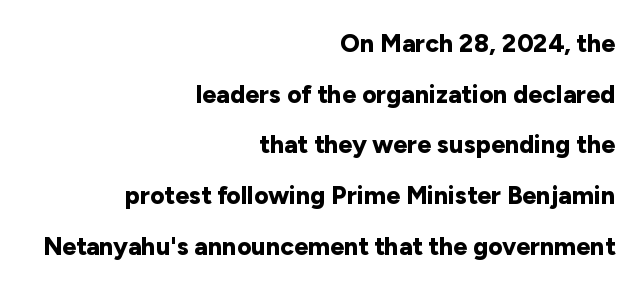
Q: Is the text bold? A: Yes.
Q: Is the text italic (slanted)? A: No, it is upright.
Q: Is the text underlined? A: No.
Q: How is the paragraph aligned? A: Right-aligned.
Q: Is the spacing between letters normal or unusually wide? A: Normal.
Q: Is the spacing between lines tight, normal or loose? A: Loose.
